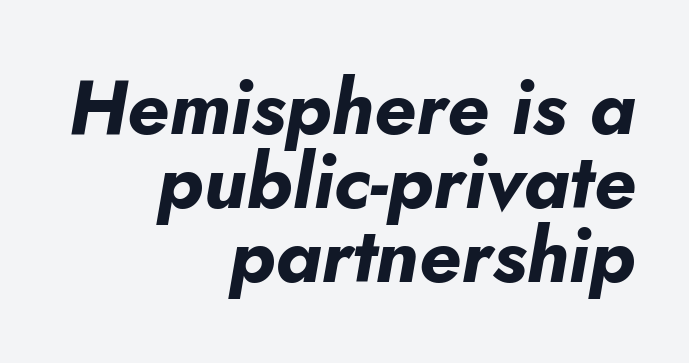
Q: Is the text bold? A: Yes.
Q: Is the text italic (slanted)? A: Yes, it leans right by about 10 degrees.
Q: Is the text underlined? A: No.
Q: How is the paragraph aligned? A: Right-aligned.
Q: Is the spacing between letters normal or unusually wide? A: Normal.
Q: Is the spacing between lines tight, normal or loose? A: Tight.
Q: Width (condensed, normal, or wide)? A: Normal.
Q: Stroke contrast? A: Low.
Q: x-height? A: Small.
Q: Monospaced? A: No.
